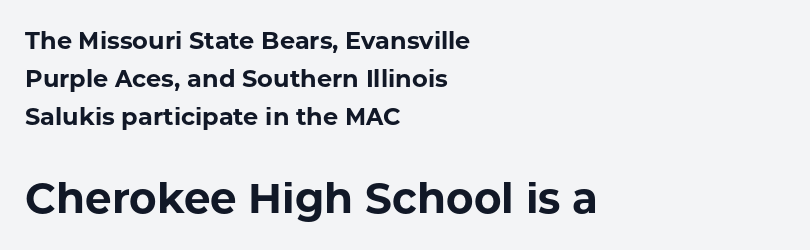
Do the letters lean? They stand straight. Each letter keeps its own natural width here, so spacing adapts to shape. A typesetter would label this face a sans. These lines are set flush left with a ragged right edge. The designer left line spacing at the default. Underlining? Definitely not there.
